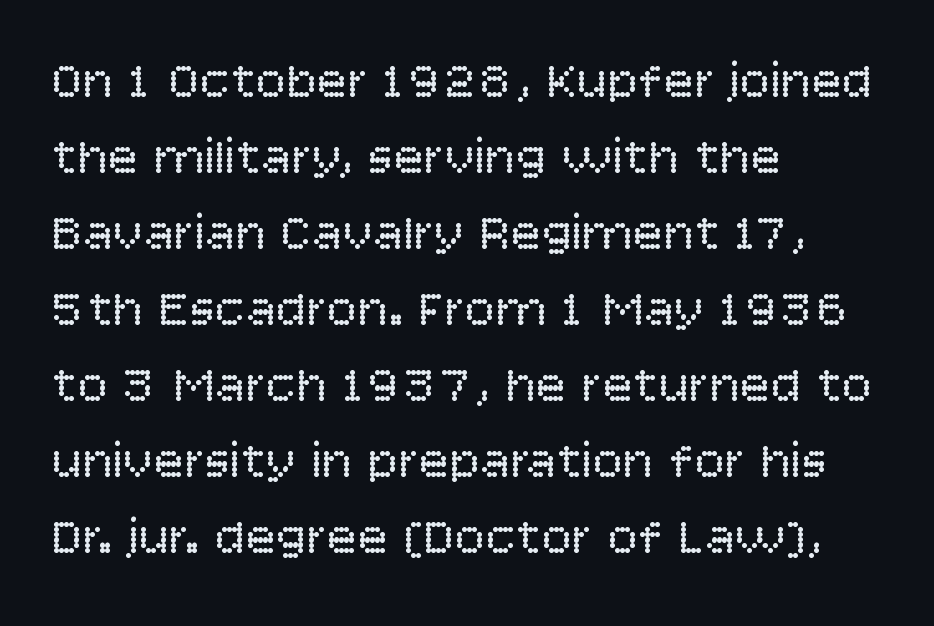
{"serif": "no", "italic": "no", "bold": "no", "weight": "regular", "width": "normal", "stroke_contrast": "low", "x_height": "large", "monospaced": "no", "underline": "no", "align": "left", "line_spacing": "normal", "line_spacing_ratio": 1.49, "letter_spacing": "normal", "letter_spacing_em": 0.0, "glyph_px": 51}
